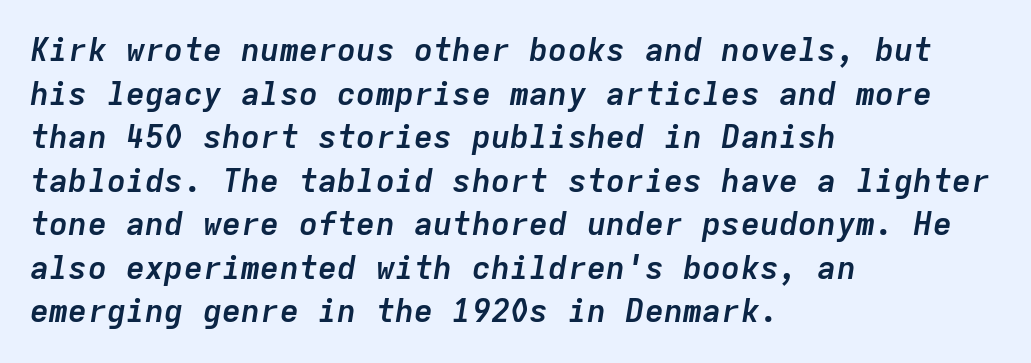
{"italic": "yes", "lean": "right", "slant_degrees": 9, "bold": "yes", "weight": "semibold", "width": "normal", "stroke_contrast": "low", "x_height": "medium", "monospaced": "yes", "underline": "no", "align": "left", "line_spacing": "normal", "line_spacing_ratio": 1.36, "letter_spacing": "normal", "letter_spacing_em": 0.0, "glyph_px": 32}
